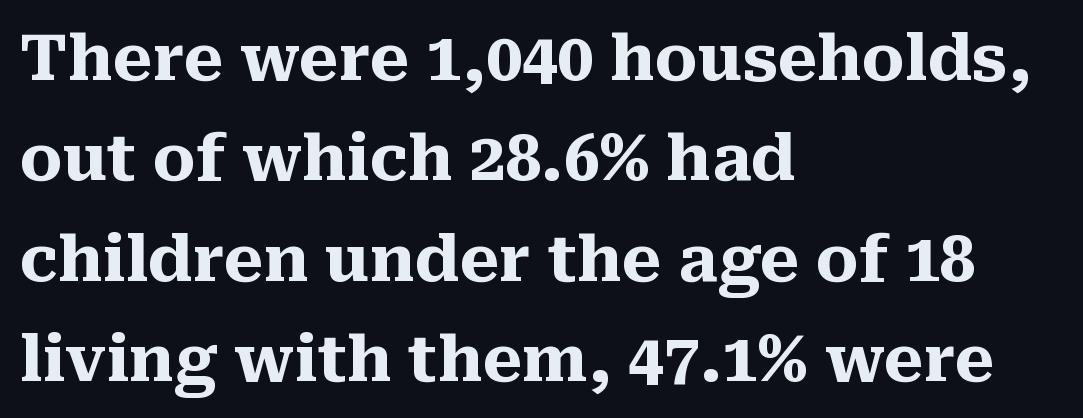
Q: Is the text bold? A: Yes.
Q: Is the text italic (slanted)? A: No, it is upright.
Q: Is the typeface a serif or a sans-serif typeface? A: Serif.
Q: Is the text underlined? A: No.
Q: How is the paragraph aligned? A: Left-aligned.
Q: Is the spacing between letters normal or unusually wide? A: Normal.
Q: Is the spacing between lines tight, normal or loose? A: Normal.
Q: Width (condensed, normal, or wide)? A: Normal.
Q: Stroke contrast? A: Medium.
Q: x-height? A: Medium.
Q: Monospaced? A: No.
